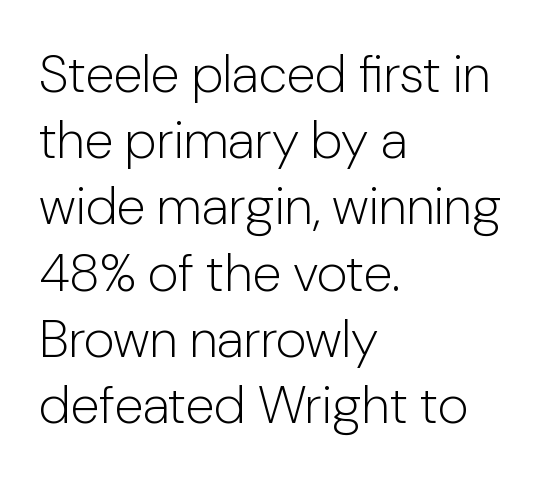
{"serif": "no", "italic": "no", "bold": "no", "weight": "light", "width": "normal", "stroke_contrast": "low", "x_height": "medium", "monospaced": "no", "underline": "no", "align": "left", "line_spacing": "normal", "line_spacing_ratio": 1.25, "letter_spacing": "normal", "letter_spacing_em": 0.0, "glyph_px": 53}
